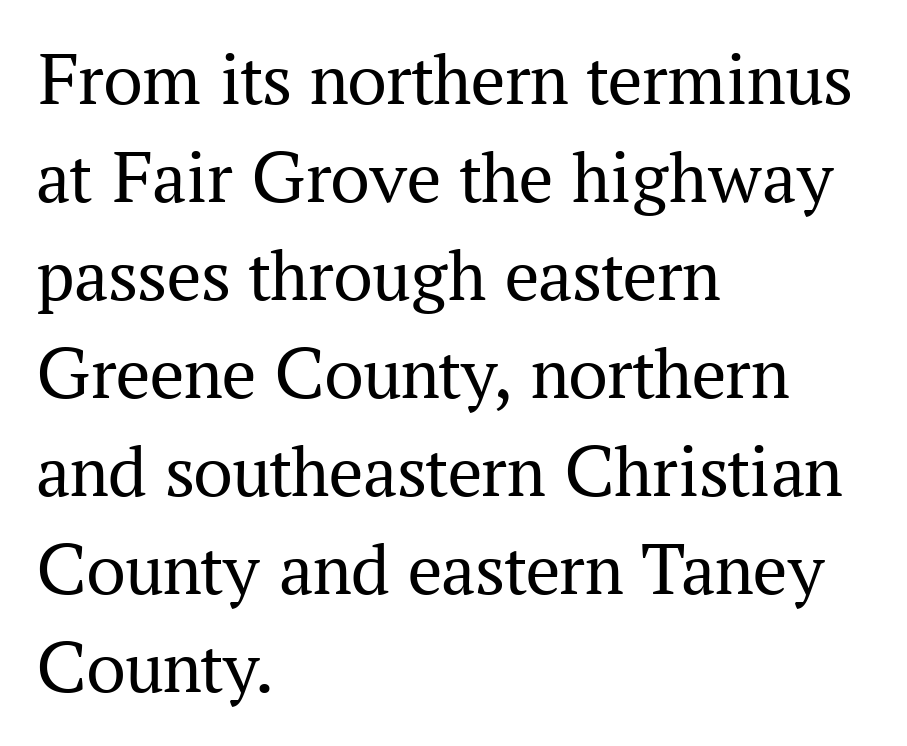
Q: Is the text bold? A: No.
Q: Is the text italic (slanted)? A: No, it is upright.
Q: Is the typeface a serif or a sans-serif typeface? A: Serif.
Q: Is the text underlined? A: No.
Q: How is the paragraph aligned? A: Left-aligned.
Q: Is the spacing between letters normal or unusually wide? A: Normal.
Q: Is the spacing between lines tight, normal or loose? A: Normal.
Q: Width (condensed, normal, or wide)? A: Normal.
Q: Stroke contrast? A: Medium.
Q: x-height? A: Medium.
Q: Monospaced? A: No.
